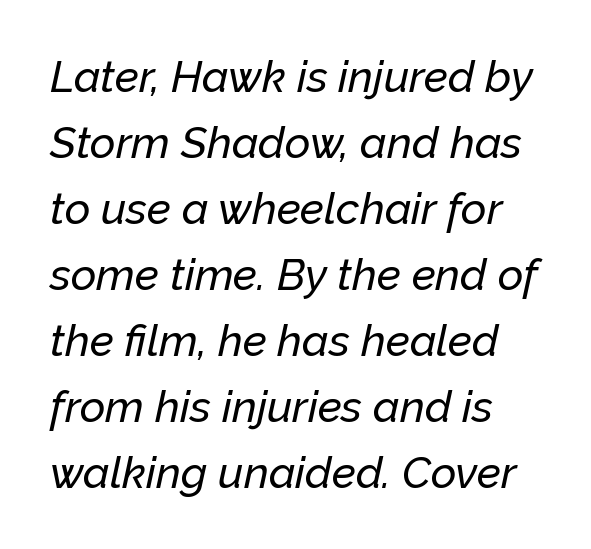
Bare-footed words on every line. Quick note: italic. Is this a fixed-width face? No — the glyphs have proportional, varying widths. This rendering leaves character spacing at its baseline value.
